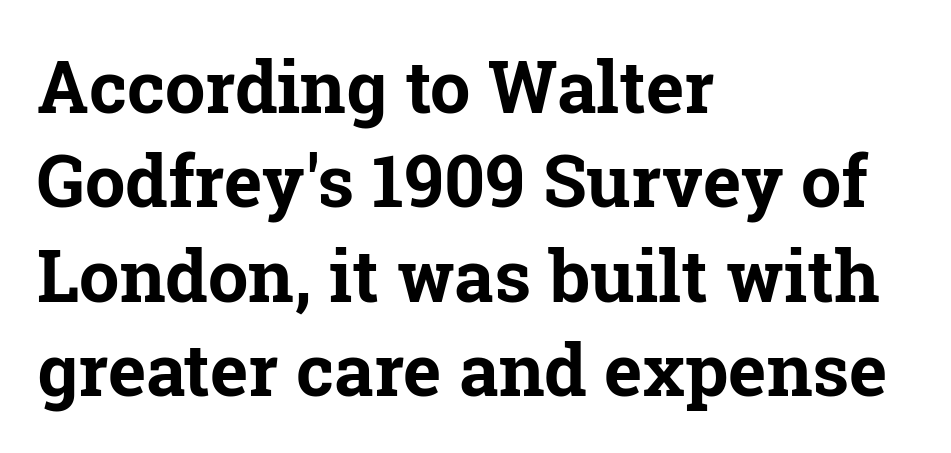
Reading down the column, the eye jumps a familiar distance to each next line. Think of a printed novel: that variable character pitch is what you see here. Summary of weight: heavy, a full bold. Inter-character spacing is left at the font's built-in metrics. This rendering features lettering with no underline. In CSS terms this would be text-align: left.
